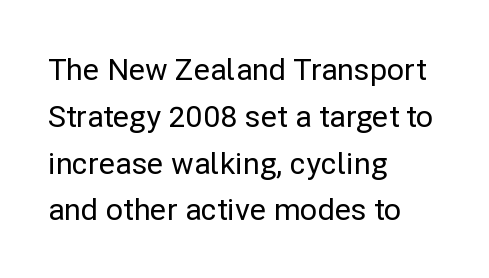
Q: Is the text italic (slanted)? A: No, it is upright.
Q: Is the typeface a serif or a sans-serif typeface? A: Sans-serif.
Q: Is the text underlined? A: No.
Q: How is the paragraph aligned? A: Left-aligned.
Q: Is the spacing between letters normal or unusually wide? A: Normal.
Q: Is the spacing between lines tight, normal or loose? A: Normal.
Q: Width (condensed, normal, or wide)? A: Normal.
Q: Stroke contrast? A: Low.
Q: x-height? A: Medium.
Q: Monospaced? A: No.
